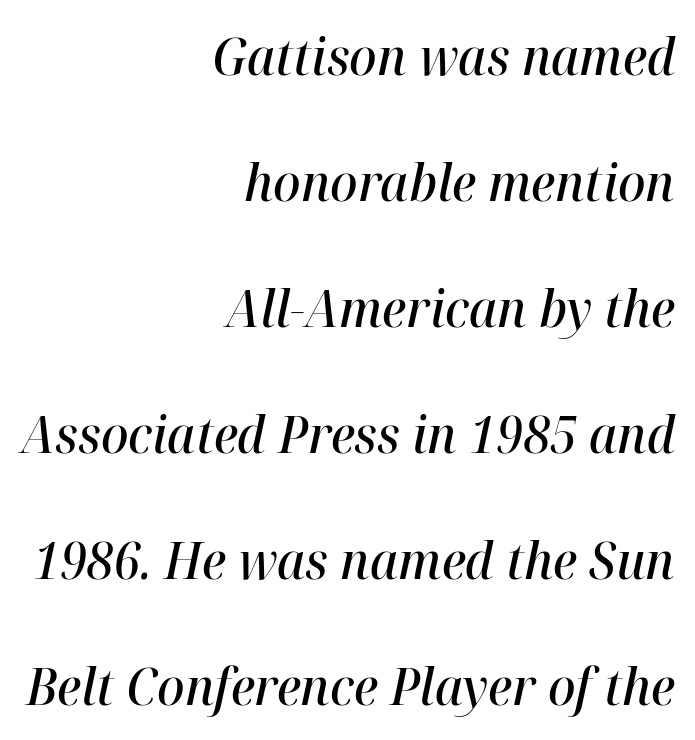
This sample uses plain, unmodified letter spacing. Rule under the text: the space is simply empty. In terms of leading, this rendering errs on the spacious side. Note the varied advance widths — an 'i' is clearly narrower than an 'm'. These lines were composed using italics. Line ends are locked; line starts wander.
